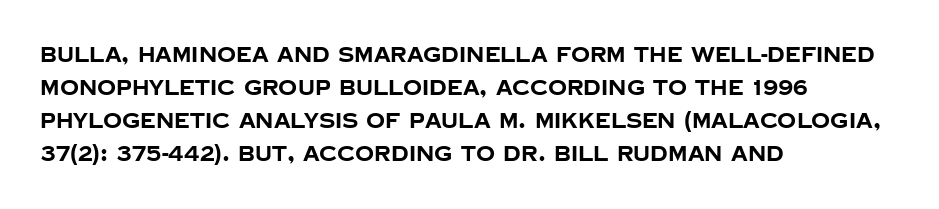
The sample has been set heavy, in full bold. Any mark beneath the type? The region is blank. The ragged edge is on the right, which tells us the setting is flush left. This sample uses plain, unmodified letter spacing. Posture: vertical. Does the leading feel generous? No, just average.
